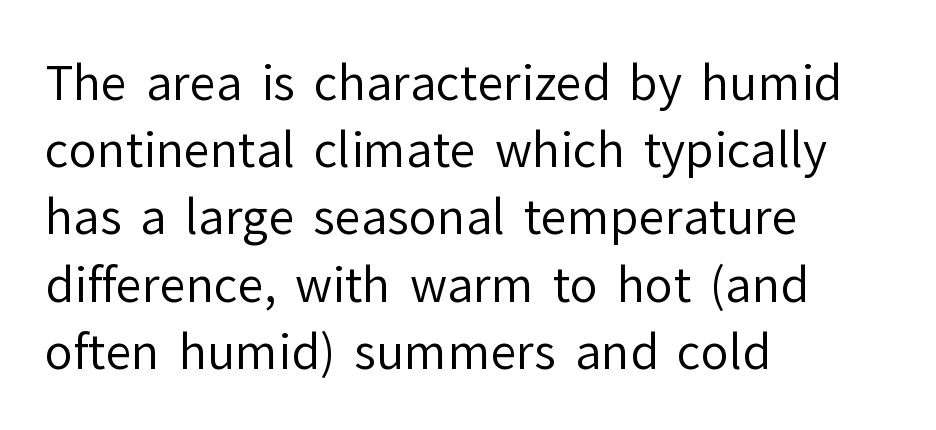
Q: Is the text bold? A: No.
Q: Is the text italic (slanted)? A: No, it is upright.
Q: Is the typeface a serif or a sans-serif typeface? A: Sans-serif.
Q: Is the text underlined? A: No.
Q: How is the paragraph aligned? A: Left-aligned.
Q: Is the spacing between letters normal or unusually wide? A: Normal.
Q: Is the spacing between lines tight, normal or loose? A: Normal.
Q: Width (condensed, normal, or wide)? A: Normal.
Q: Stroke contrast? A: Low.
Q: x-height? A: Medium.
Q: Monospaced? A: No.
